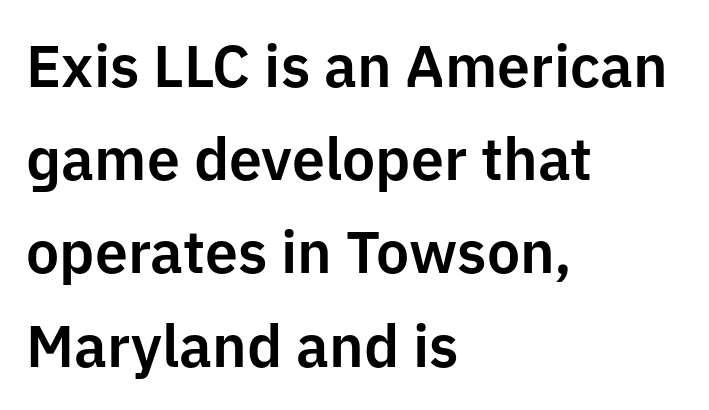
Q: Is the text italic (slanted)? A: No, it is upright.
Q: Is the typeface a serif or a sans-serif typeface? A: Sans-serif.
Q: Is the text underlined? A: No.
Q: How is the paragraph aligned? A: Left-aligned.
Q: Is the spacing between letters normal or unusually wide? A: Normal.
Q: Is the spacing between lines tight, normal or loose? A: Normal.
Q: Width (condensed, normal, or wide)? A: Normal.
Q: Stroke contrast? A: Low.
Q: x-height? A: Medium.
Q: Monospaced? A: No.
